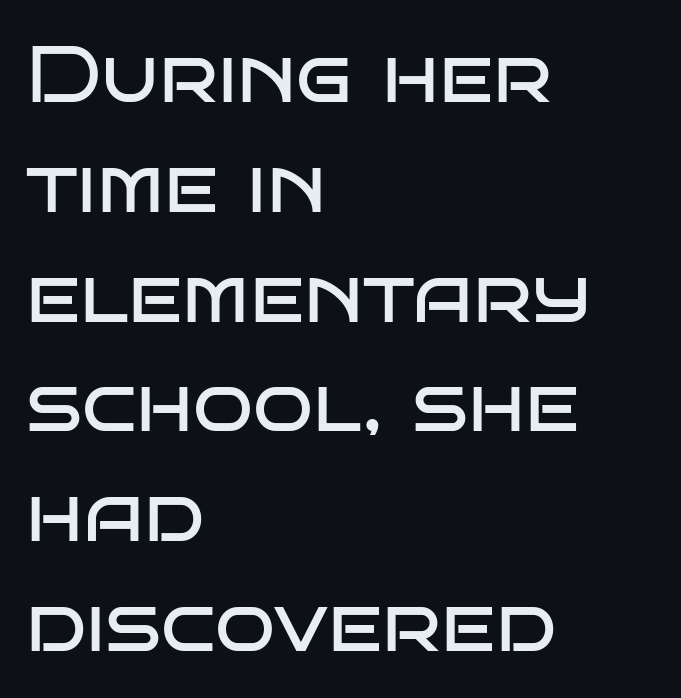
{"serif": "no", "italic": "no", "bold": "no", "weight": "regular", "width": "wide", "stroke_contrast": "low", "x_height": "large", "monospaced": "no", "underline": "no", "align": "left", "line_spacing": "normal", "line_spacing_ratio": 1.39, "letter_spacing": "normal", "letter_spacing_em": 0.0, "glyph_px": 79}
